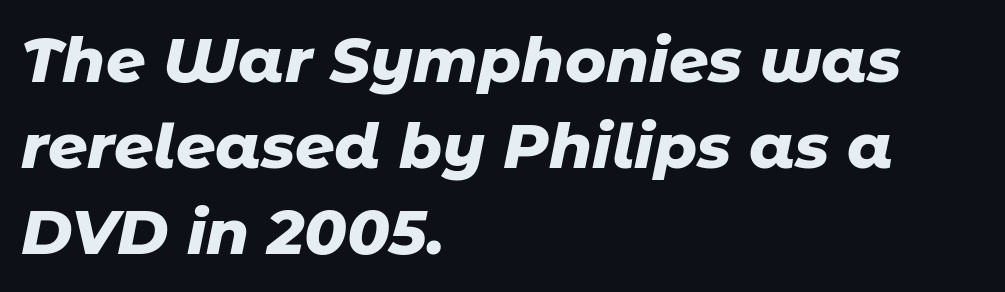
Q: Is the text bold? A: Yes.
Q: Is the text italic (slanted)? A: Yes, it leans right by about 11 degrees.
Q: Is the text underlined? A: No.
Q: How is the paragraph aligned? A: Left-aligned.
Q: Is the spacing between letters normal or unusually wide? A: Normal.
Q: Is the spacing between lines tight, normal or loose? A: Normal.
Q: Width (condensed, normal, or wide)? A: Normal.
Q: Stroke contrast? A: Low.
Q: x-height? A: Medium.
Q: Monospaced? A: No.
